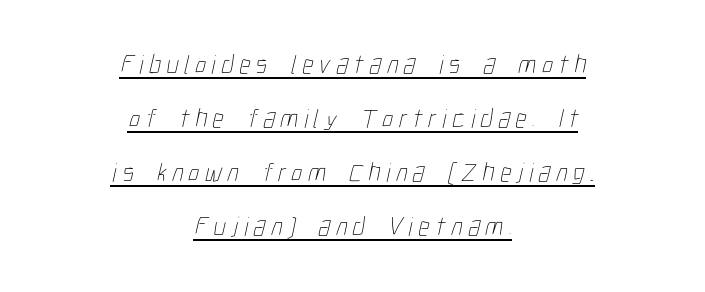
Where is the straight margin? There isn't one; the lines are centered. Honestly, the underline is the first thing you notice here. These lines stand farther apart than default settings would place them. The cut favours lightness, reaching ordinary text weight at its darkest. The letterforms stand isolated, each surrounded by extra space.
